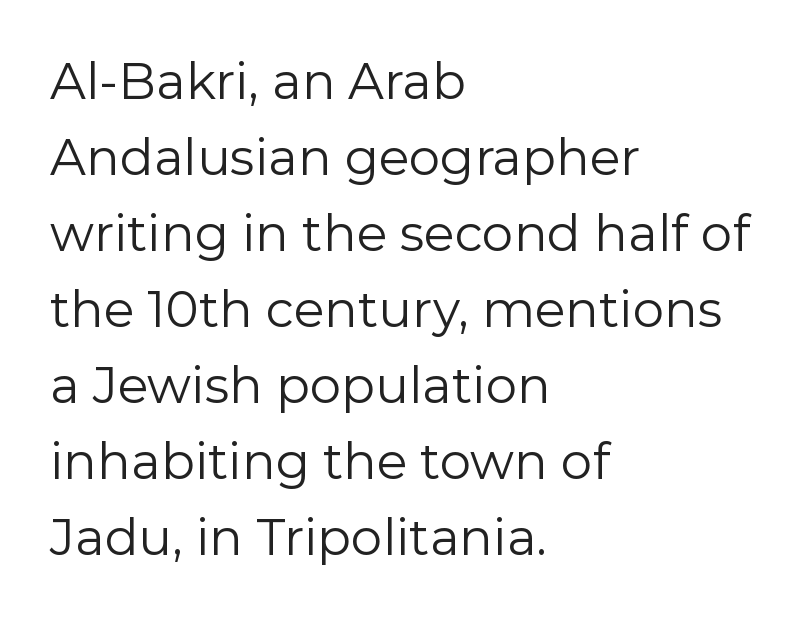
The image shows 50 px regular-weight sans-serif type, upright; set left-aligned, normal line spacing (1.52x), normal letter spacing, not underlined; low stroke contrast and a medium x-height.
